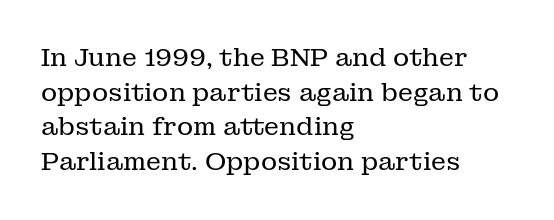
{"italic": "no", "bold": "no", "underline": "no", "align": "left", "line_spacing": "normal", "line_spacing_ratio": 1.39, "letter_spacing": "normal", "letter_spacing_em": 0.0, "glyph_px": 25}
